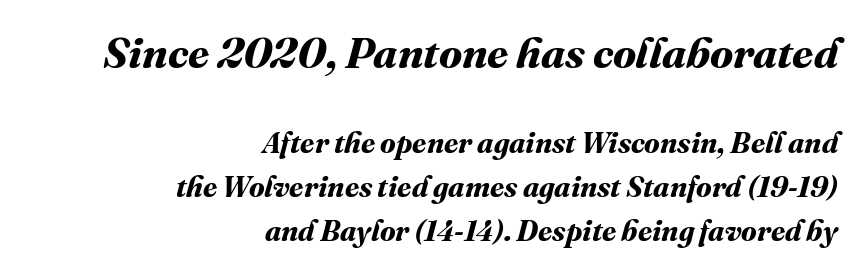
{"bold": "yes", "weight": "bold", "width": "normal", "stroke_contrast": "medium", "x_height": "medium", "monospaced": "no", "underline": "no", "align": "right", "line_spacing": "normal", "line_spacing_ratio": 1.51, "letter_spacing": "normal", "letter_spacing_em": 0.0, "larger_block": "first", "size_ratio": 1.48, "glyph_px": 43}
